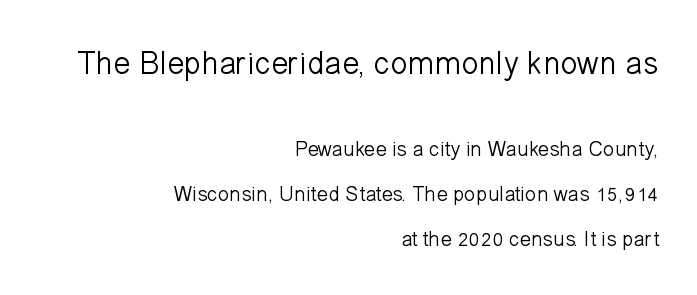
The letterforms sit at book weight or below. Each letter keeps its own natural width here, so spacing adapts to shape. Baseline-to-baseline distance is far greater than the letter height. The font's upright variant was chosen for this text.
